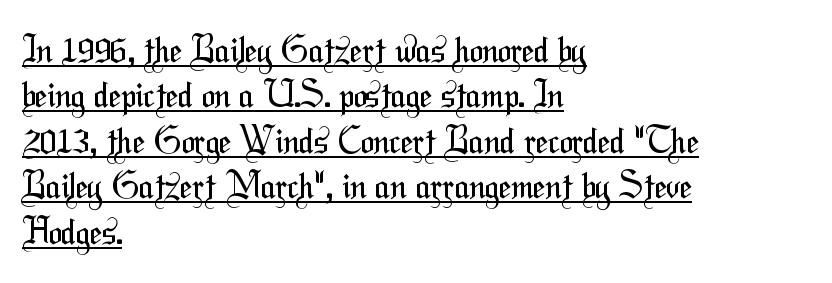
One glance says typical: line gaps are just what's usual. Check where the strokes stop: nothing finishes them off — pure sans. Glyph-to-glyph distance matches everyday printed text. Weight: regular or lighter. Here the designer chose a conventional face with non-uniform glyph widths.
